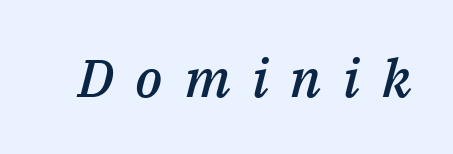
The image shows 53 px semibold type, italic (leaning right); set unusually wide letter spacing (+0.41 em), not underlined; medium stroke contrast and a medium x-height.
